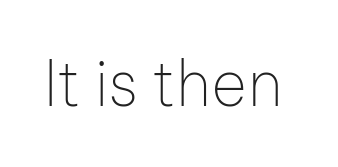
{"serif": "no", "italic": "no", "bold": "no", "weight": "thin", "width": "normal", "stroke_contrast": "low", "x_height": "medium", "monospaced": "no", "underline": "no", "letter_spacing": "normal", "letter_spacing_em": 0.0, "glyph_px": 62}
